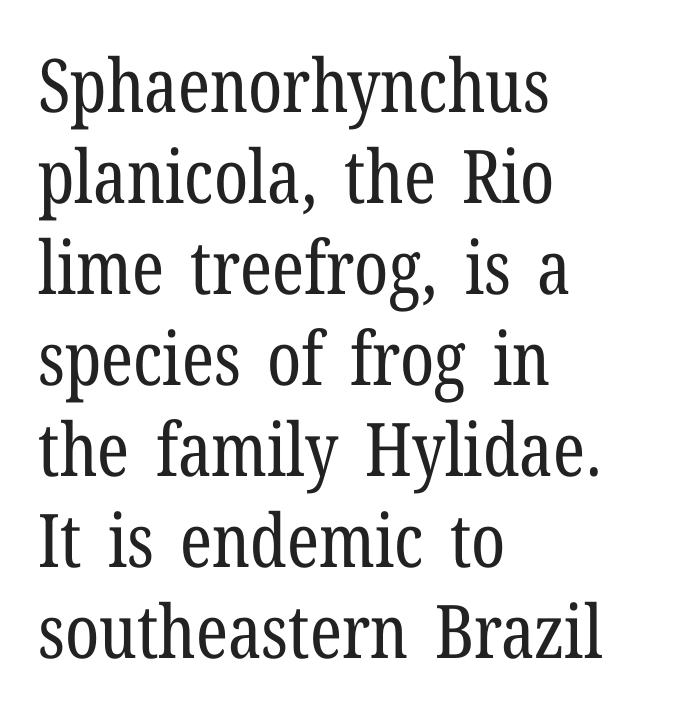
The space directly below the letters is spotless. Typographically, this falls in the serif category. There is no visible air inserted between adjacent glyphs. The weight tops out at a normal text grade.
